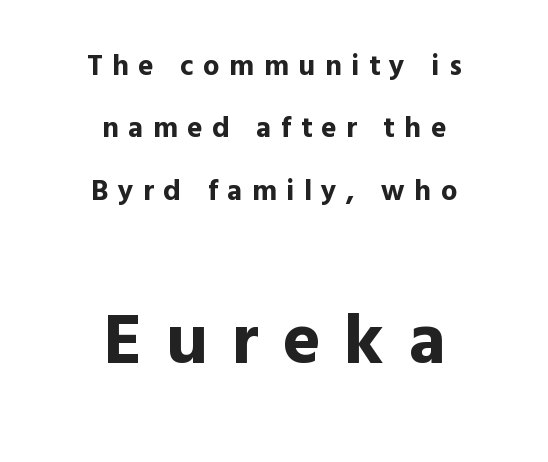
Q: Is the text bold? A: Yes.
Q: Is the text italic (slanted)? A: No, it is upright.
Q: Is the typeface a serif or a sans-serif typeface? A: Sans-serif.
Q: Is the text underlined? A: No.
Q: How is the paragraph aligned? A: Centered.
Q: Is the spacing between letters normal or unusually wide? A: Unusually wide.
Q: Is the spacing between lines tight, normal or loose? A: Loose.
Q: Which block of text is set in a larger size, the first (top) or the second (bottom)? A: The second (bottom) one.
Q: Width (condensed, normal, or wide)? A: Normal.
Q: x-height? A: Medium.
Q: Monospaced? A: No.
